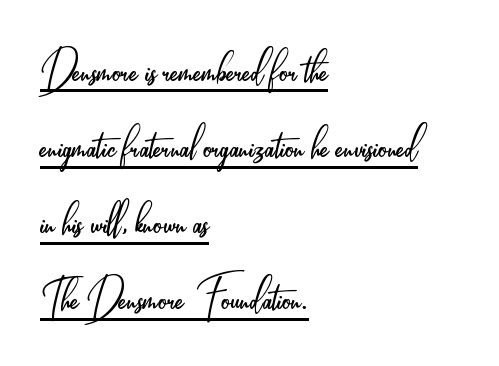
{"serif": "no", "bold": "no", "weight": "light", "width": "condensed", "stroke_contrast": "low", "x_height": "small", "monospaced": "no", "underline": "yes", "align": "left", "line_spacing": "normal", "line_spacing_ratio": 1.36, "letter_spacing": "normal", "letter_spacing_em": 0.0, "glyph_px": 56}
